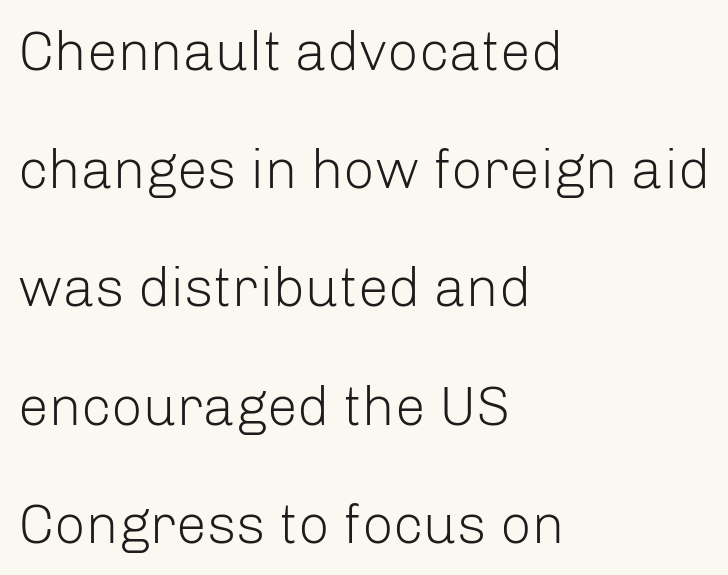
The image shows 55 px light sans-serif type, upright; set left-aligned, loose line spacing (2.15x), normal letter spacing, not underlined; low stroke contrast and a medium x-height.
